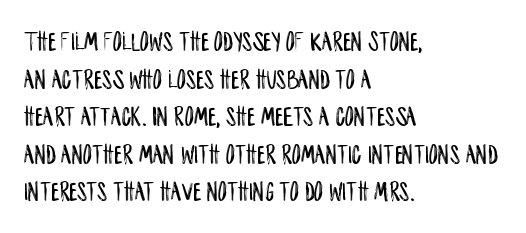
The image shows 28 px condensed sans-serif type, upright; set left-aligned, normal line spacing (1.34x), normal letter spacing, not underlined; low stroke contrast and a large x-height.
